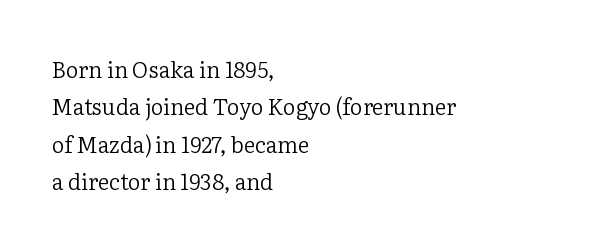
The image shows 22 px text type, upright; set left-aligned, normal line spacing (1.7x), normal letter spacing, not underlined.
